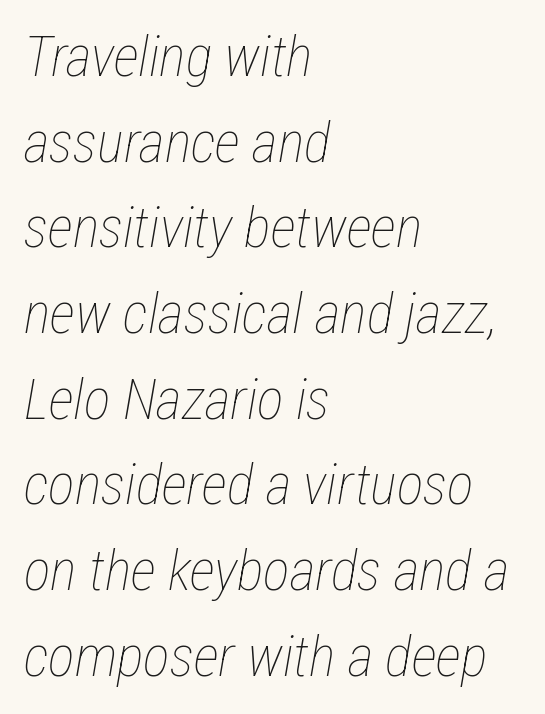
Q: Is the text bold? A: No.
Q: Is the text italic (slanted)? A: Yes, it leans right by about 12 degrees.
Q: Is the text underlined? A: No.
Q: How is the paragraph aligned? A: Left-aligned.
Q: Is the spacing between letters normal or unusually wide? A: Normal.
Q: Is the spacing between lines tight, normal or loose? A: Normal.
Q: Width (condensed, normal, or wide)? A: Condensed.
Q: Stroke contrast? A: Low.
Q: x-height? A: Medium.
Q: Monospaced? A: No.
